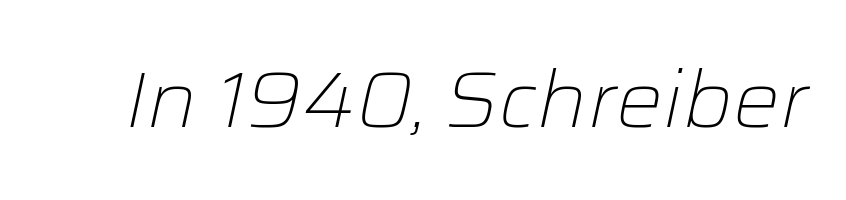
There is no visible air inserted between adjacent glyphs. Rendered with sloped, italic letterforms. A light-to-regular cut is what we see here. This sample has the flowing, uneven cadence of proportional lettering. Each row of text sits above clean, open space.
